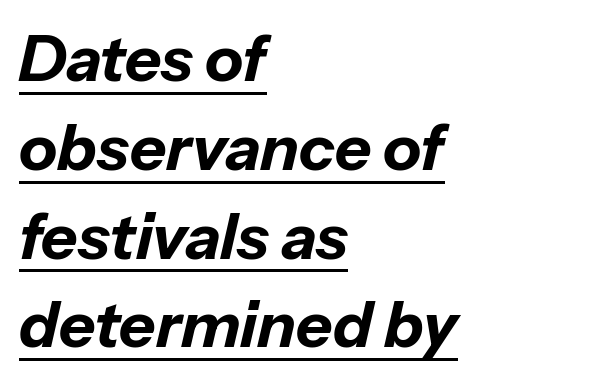
The image shows 63 px bold type, italic (leaning right); set left-aligned, normal line spacing (1.41x), normal letter spacing, underlined; low stroke contrast and a medium x-height.
